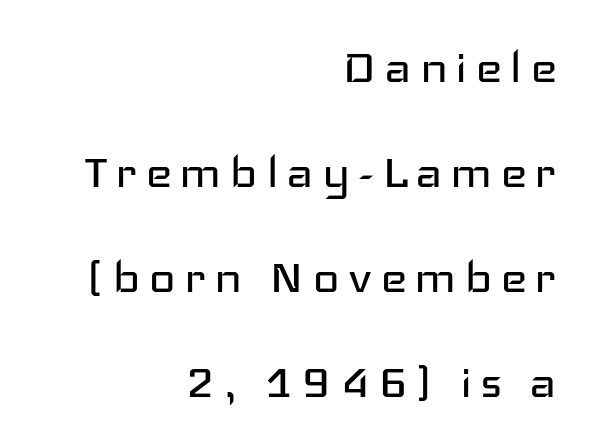
Q: Is the text bold? A: No.
Q: Is the text italic (slanted)? A: No, it is upright.
Q: Is the typeface a serif or a sans-serif typeface? A: Sans-serif.
Q: Is the text underlined? A: No.
Q: How is the paragraph aligned? A: Right-aligned.
Q: Width (condensed, normal, or wide)? A: Wide.
Q: Stroke contrast? A: Low.
Q: x-height? A: Medium.
Q: Monospaced? A: No.
